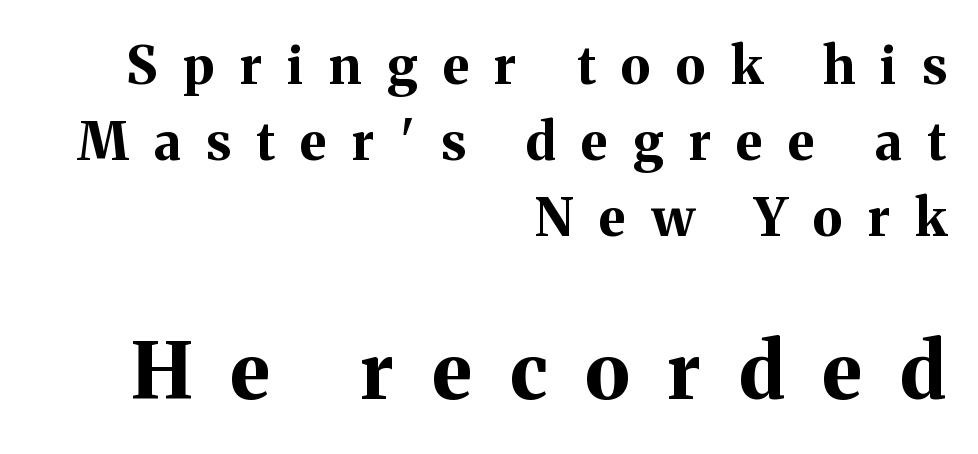
The image shows 78 px bold serif type, upright; set right-aligned, normal line spacing (1.46x), unusually wide letter spacing (+0.49 em), not underlined; the second (bottom) block is 1.5x larger; medium stroke contrast and a medium x-height.
